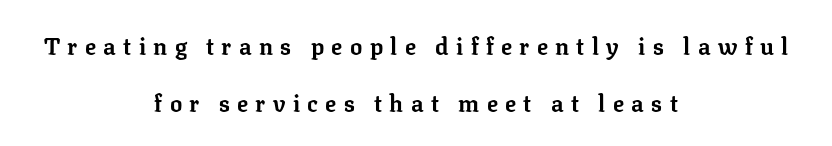
The image shows 23 px bold type, upright; set centered, loose line spacing (2.49x), unusually wide letter spacing (+0.32 em), not underlined.
